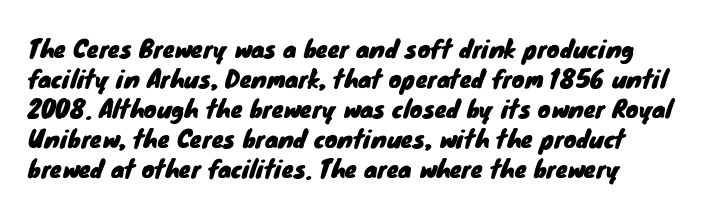
Q: Is the text underlined? A: No.
Q: Is the spacing between letters normal or unusually wide? A: Normal.
Q: Is the spacing between lines tight, normal or loose? A: Normal.
